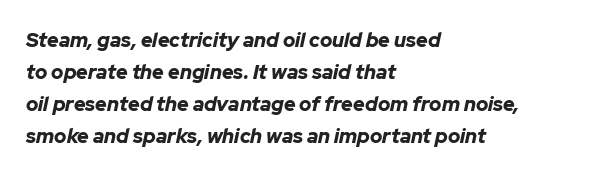
{"italic": "yes", "lean": "right", "slant_degrees": 12, "bold": "yes", "underline": "no", "align": "left", "line_spacing": "normal", "line_spacing_ratio": 1.6, "letter_spacing": "normal", "letter_spacing_em": 0.0, "glyph_px": 20}
